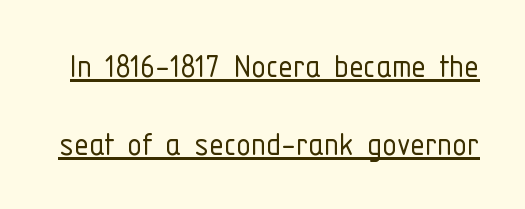
Does extra space separate the letters? No, they use regular spacing. Font category for this specimen: sans-serif. Is this a fixed-width face? No — the glyphs have proportional, varying widths. No heavy texture on the line: the type isn't bold. A typesetter would call this leading open, well beyond the default. This is roman type, the default non-slanted kind.
